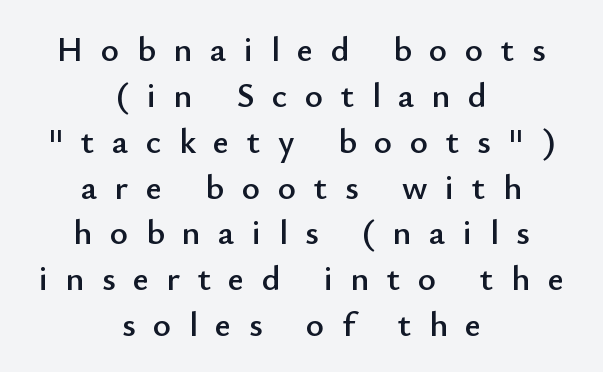
Q: Is the text italic (slanted)? A: No, it is upright.
Q: Is the typeface a serif or a sans-serif typeface? A: Sans-serif.
Q: Is the text underlined? A: No.
Q: How is the paragraph aligned? A: Centered.
Q: Is the spacing between letters normal or unusually wide? A: Unusually wide.
Q: Is the spacing between lines tight, normal or loose? A: Normal.
Q: Width (condensed, normal, or wide)? A: Normal.
Q: Stroke contrast? A: Low.
Q: x-height? A: Small.
Q: Monospaced? A: No.
